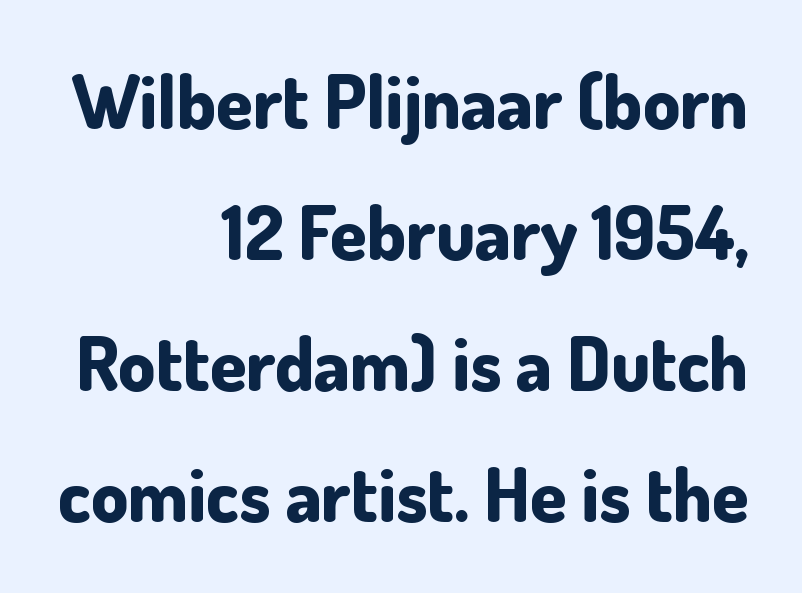
{"serif": "no", "italic": "no", "bold": "yes", "weight": "bold", "width": "normal", "stroke_contrast": "low", "x_height": "small", "monospaced": "no", "underline": "no", "align": "right", "line_spacing_ratio": 1.77, "letter_spacing": "normal", "letter_spacing_em": 0.0, "glyph_px": 74}
